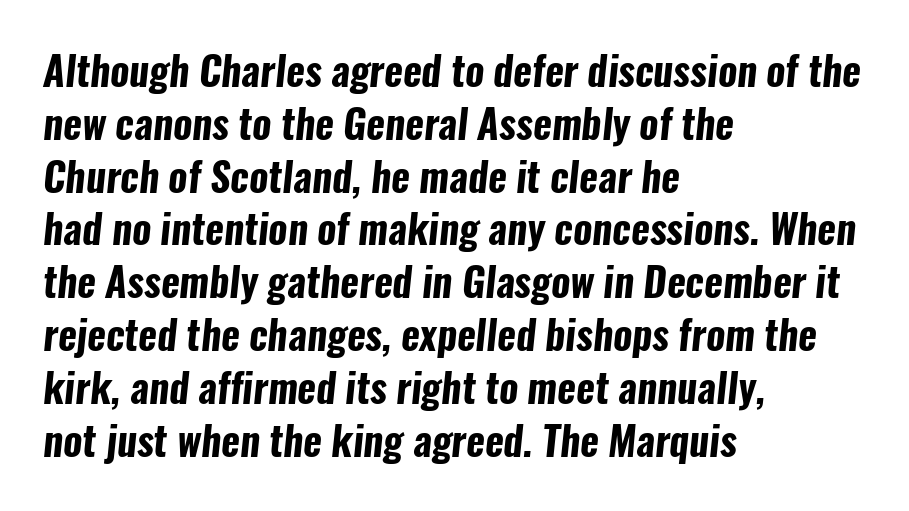
Check the space under the baseline: it is left empty. A classic flush-left, rag-right setting is used for this passage. No extra tracking has been applied to these lines. The leading is moderate, giving the passage an even texture. Looks like regular typesetting: each glyph gets only the width it needs. The typeface chosen for these lines omits serifs.
